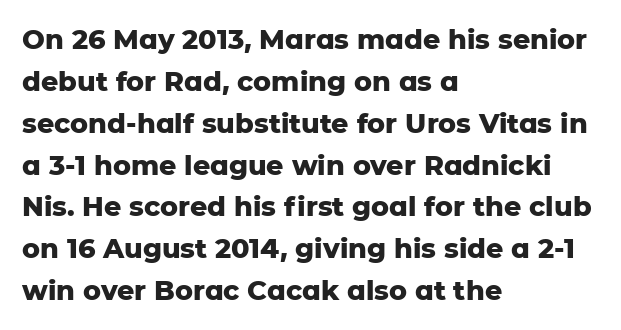
The image shows 27 px bold type, upright; set left-aligned, normal line spacing (1.55x), normal letter spacing, not underlined.
